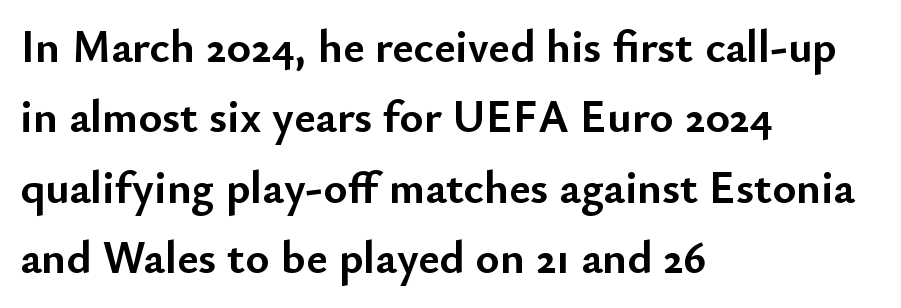
Q: Is the text bold? A: Yes.
Q: Is the text italic (slanted)? A: No, it is upright.
Q: Is the typeface a serif or a sans-serif typeface? A: Sans-serif.
Q: Is the text underlined? A: No.
Q: How is the paragraph aligned? A: Left-aligned.
Q: Is the spacing between letters normal or unusually wide? A: Normal.
Q: Is the spacing between lines tight, normal or loose? A: Normal.
Q: Width (condensed, normal, or wide)? A: Normal.
Q: Stroke contrast? A: Low.
Q: x-height? A: Small.
Q: Monospaced? A: No.
